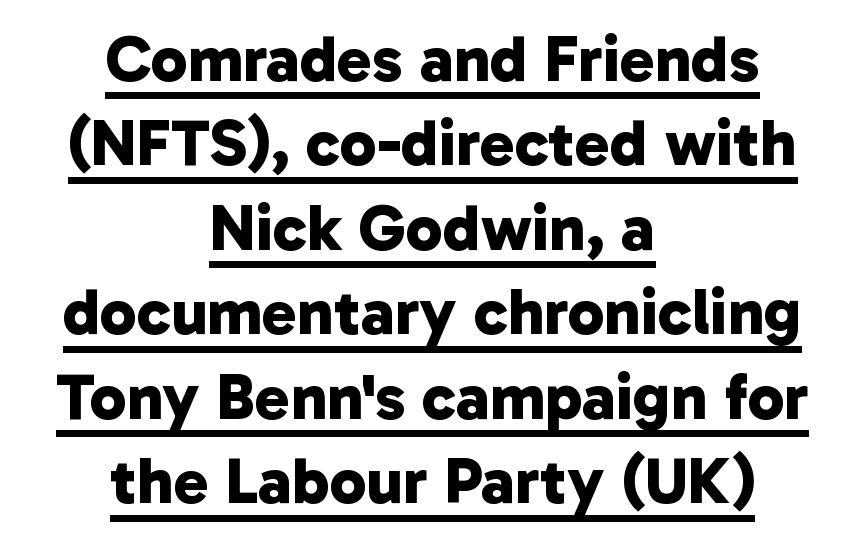
Q: Is the text bold? A: Yes.
Q: Is the typeface a serif or a sans-serif typeface? A: Sans-serif.
Q: Is the text underlined? A: Yes.
Q: How is the paragraph aligned? A: Centered.
Q: Is the spacing between letters normal or unusually wide? A: Normal.
Q: Is the spacing between lines tight, normal or loose? A: Normal.
Q: Width (condensed, normal, or wide)? A: Normal.
Q: Stroke contrast? A: Low.
Q: x-height? A: Medium.
Q: Monospaced? A: No.
